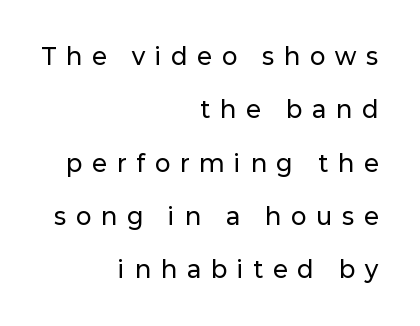
Q: Is the text italic (slanted)? A: No, it is upright.
Q: Is the text underlined? A: No.
Q: How is the paragraph aligned? A: Right-aligned.
Q: Is the spacing between letters normal or unusually wide? A: Unusually wide.
Q: Is the spacing between lines tight, normal or loose? A: Loose.
